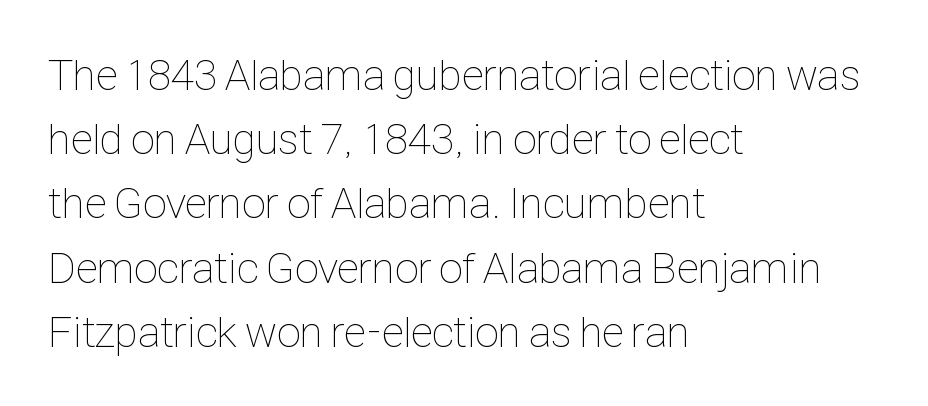
The image shows 44 px thin, condensed type, upright; set left-aligned, normal line spacing (1.46x), normal letter spacing, not underlined; low stroke contrast and a medium x-height.
